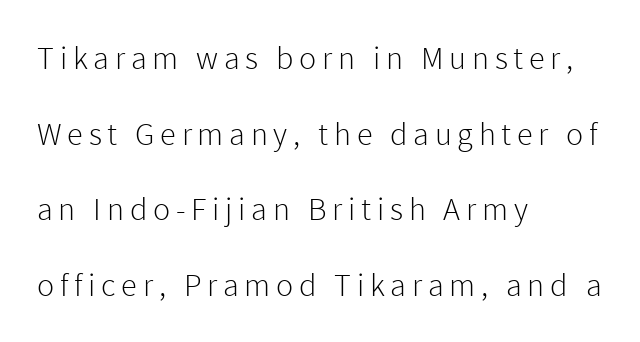
Does the lettering tilt? It doesn't — this is upright. The passage shown stacks its lines with a broad gap. A light-to-regular cut is what we see here. Each letter's strokes conclude bluntly, with no projecting serifs. Character widths vary here, with narrow letters taking less room than wide ones. Casual observation: everything's shoved over to the left.
